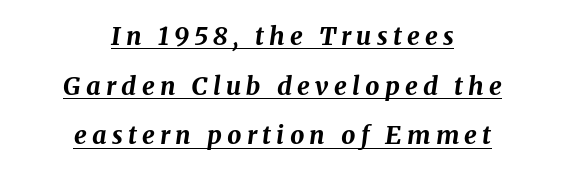
The image shows 25 px bold type, italic (leaning right); set centered, loose line spacing (1.99x), unusually wide letter spacing (+0.21 em), underlined.
